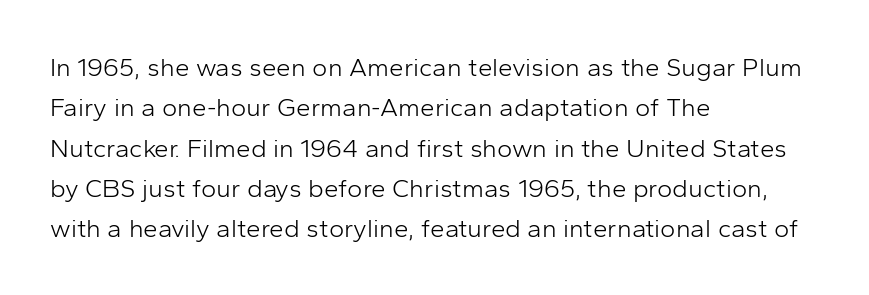
{"italic": "no", "bold": "no", "underline": "no", "align": "left", "line_spacing": "normal", "line_spacing_ratio": 1.55, "letter_spacing": "normal", "letter_spacing_em": 0.0, "glyph_px": 26}
